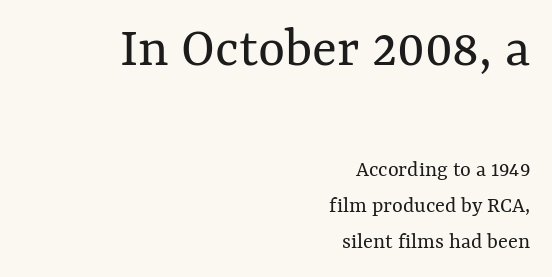
Q: Is the text bold? A: No.
Q: Is the text italic (slanted)? A: No, it is upright.
Q: Is the text underlined? A: No.
Q: How is the paragraph aligned? A: Right-aligned.
Q: Is the spacing between letters normal or unusually wide? A: Normal.
Q: Is the spacing between lines tight, normal or loose? A: Normal.
Q: Which block of text is set in a larger size, the first (top) or the second (bottom)? A: The first (top) one.
Q: Width (condensed, normal, or wide)? A: Normal.
Q: Stroke contrast? A: Medium.
Q: x-height? A: Medium.
Q: Monospaced? A: No.
